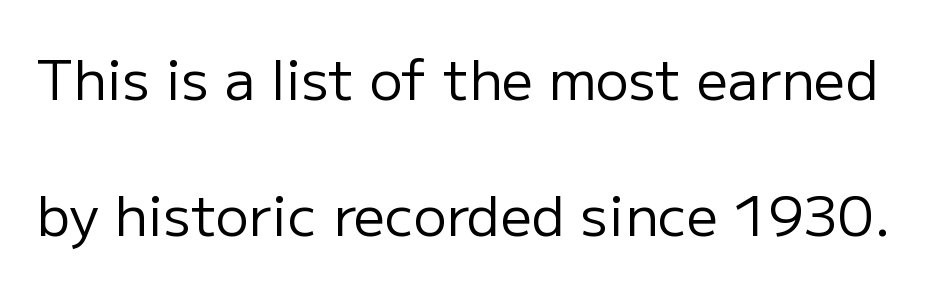
The axis of the letterforms is exactly vertical. The designer dialed line spacing up above the default. Stroke terminals: plain, sans-serif. A typesetter would call this zero additional tracking.
